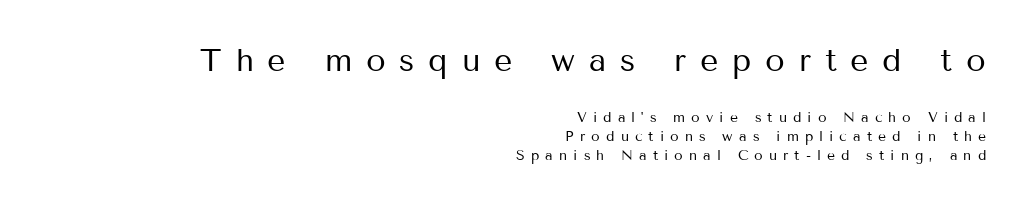
A student would notice the top passage is typeset larger than what follows. The block of text has a typical density, with ordinary space between rows. Spacing verdict: proportional, widths tailored to each character. The strokes are not fattened; the text isn't bold. A typesetter would mark this as roman, not italic. These lines are set flush right with a ragged left edge.
